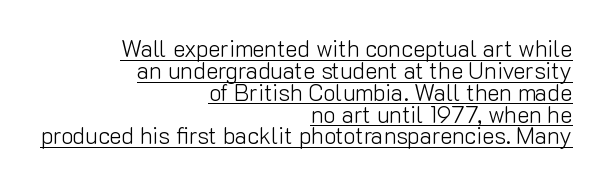
Q: Is the text bold? A: No.
Q: Is the text italic (slanted)? A: No, it is upright.
Q: Is the text underlined? A: Yes.
Q: How is the paragraph aligned? A: Right-aligned.
Q: Is the spacing between letters normal or unusually wide? A: Normal.
Q: Is the spacing between lines tight, normal or loose? A: Tight.
